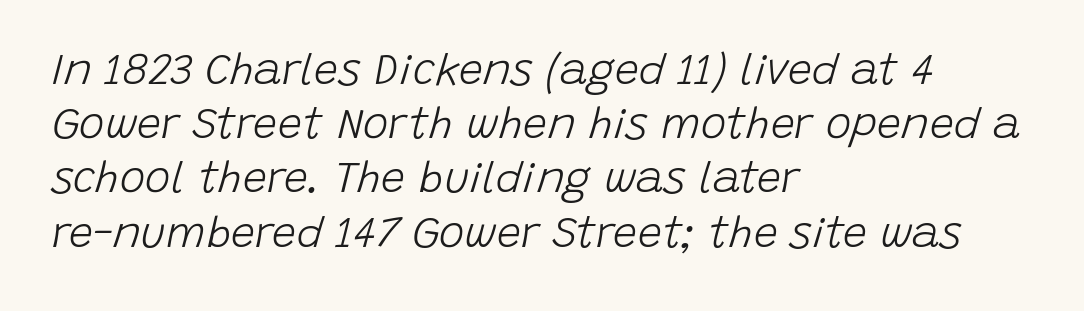
The image shows 43 px light type, italic (leaning right); set left-aligned, normal line spacing (1.26x), normal letter spacing, not underlined; low stroke contrast and a large x-height.
